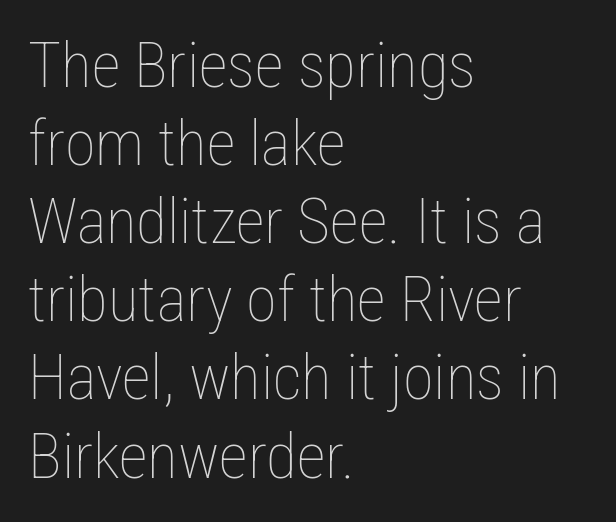
Q: Is the text bold? A: No.
Q: Is the text italic (slanted)? A: No, it is upright.
Q: Is the text underlined? A: No.
Q: How is the paragraph aligned? A: Left-aligned.
Q: Is the spacing between letters normal or unusually wide? A: Normal.
Q: Width (condensed, normal, or wide)? A: Condensed.
Q: Stroke contrast? A: Low.
Q: x-height? A: Medium.
Q: Monospaced? A: No.
